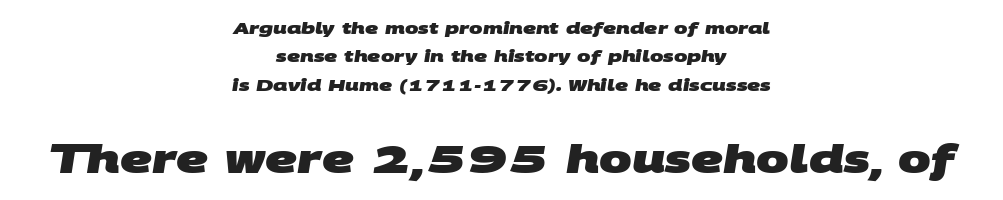
Q: Is the text bold? A: Yes.
Q: Is the typeface a serif or a sans-serif typeface? A: Sans-serif.
Q: Is the text underlined? A: No.
Q: How is the paragraph aligned? A: Centered.
Q: Is the spacing between letters normal or unusually wide? A: Normal.
Q: Which block of text is set in a larger size, the first (top) or the second (bottom)? A: The second (bottom) one.
Q: Width (condensed, normal, or wide)? A: Wide.
Q: Stroke contrast? A: Medium.
Q: x-height? A: Large.
Q: Monospaced? A: No.
